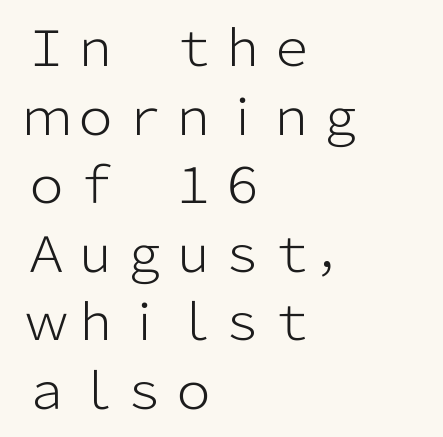
Q: Is the text bold? A: No.
Q: Is the text italic (slanted)? A: No, it is upright.
Q: Is the typeface a serif or a sans-serif typeface? A: Sans-serif.
Q: Is the text underlined? A: No.
Q: How is the paragraph aligned? A: Left-aligned.
Q: Is the spacing between letters normal or unusually wide? A: Normal.
Q: Is the spacing between lines tight, normal or loose? A: Normal.
Q: Width (condensed, normal, or wide)? A: Normal.
Q: Stroke contrast? A: Low.
Q: x-height? A: Medium.
Q: Monospaced? A: No.
